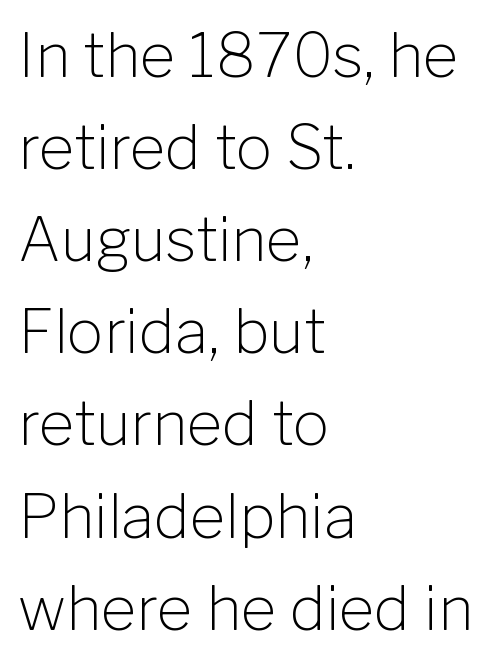
{"serif": "no", "italic": "no", "bold": "no", "weight": "light", "width": "normal", "stroke_contrast": "low", "x_height": "medium", "monospaced": "no", "underline": "no", "align": "left", "line_spacing": "normal", "line_spacing_ratio": 1.51, "letter_spacing": "normal", "letter_spacing_em": 0.0, "glyph_px": 61}
